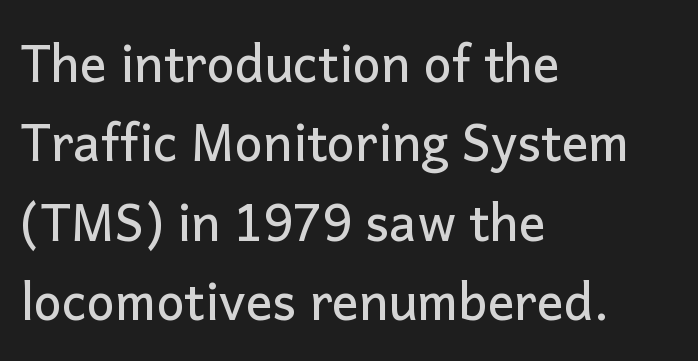
Which margin do the lines hug? The left one — the right edge is uneven. Regarding leading, the lines here are spaced in the standard way. Letterform terminals end flat and unadorned throughout the passage. The rendering keeps characters at their native spacing. Unlike italic type, these characters show no tilt at all. The passage shown is typed in a proportional face where columns would drift.
